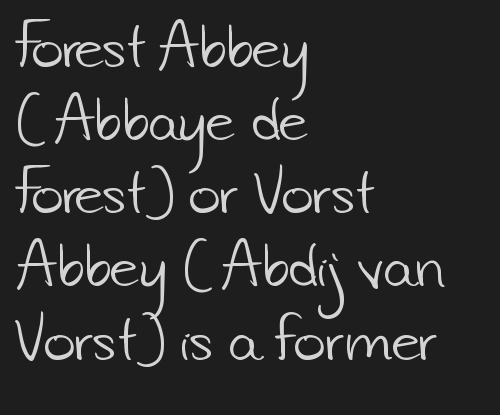
The image shows 55 px light sans-serif type; set left-aligned, normal line spacing (1.33x), normal letter spacing, not underlined; low stroke contrast and a small x-height.
